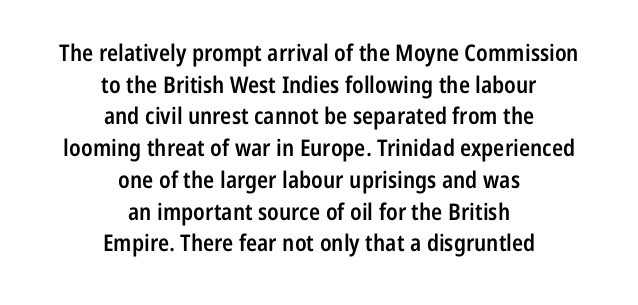
The image shows 23 px text type, upright; set centered, normal line spacing (1.38x), normal letter spacing, not underlined.
